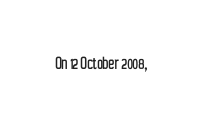
Q: Is the text italic (slanted)? A: No, it is upright.
Q: Is the text underlined? A: No.
Q: Is the spacing between letters normal or unusually wide? A: Normal.
